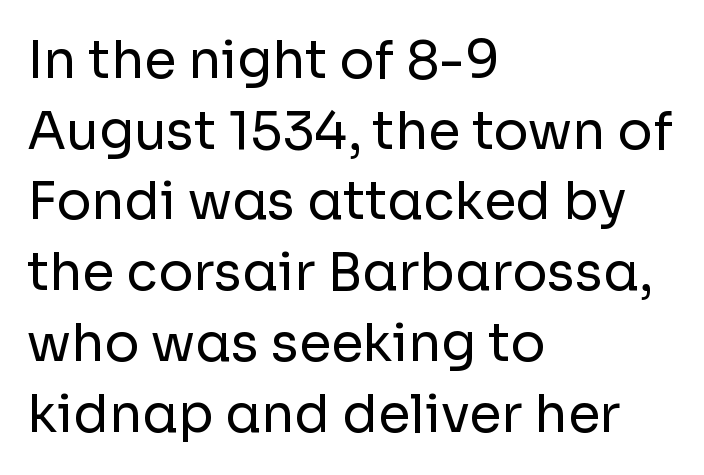
The image shows 52 px regular-weight sans-serif type, upright; set left-aligned, normal line spacing (1.36x), normal letter spacing, not underlined; low stroke contrast and a medium x-height.
